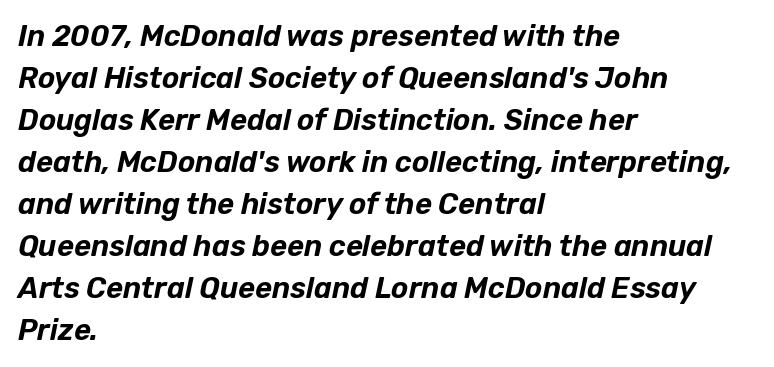
{"italic": "yes", "lean": "right", "slant_degrees": 12, "width": "normal", "stroke_contrast": "low", "x_height": "medium", "monospaced": "no", "underline": "no", "align": "left", "line_spacing": "normal", "line_spacing_ratio": 1.45, "letter_spacing": "normal", "letter_spacing_em": 0.0, "glyph_px": 29}
